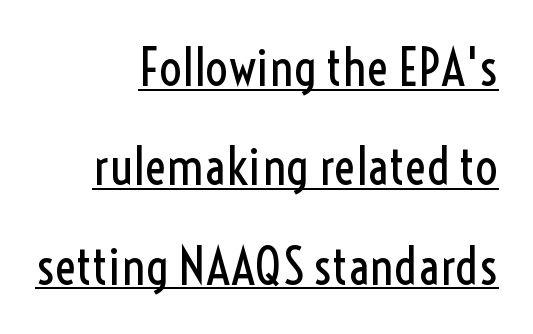
The image shows 51 px regular-weight, condensed sans-serif type, upright; set right-aligned, loose line spacing (1.95x), normal letter spacing, underlined; a medium x-height.
